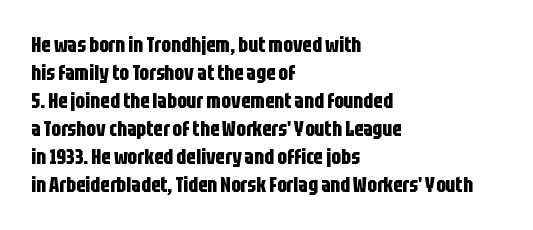
{"italic": "no", "bold": "yes", "underline": "no", "align": "left", "line_spacing": "normal", "line_spacing_ratio": 1.33, "letter_spacing": "normal", "letter_spacing_em": 0.0, "glyph_px": 21}
